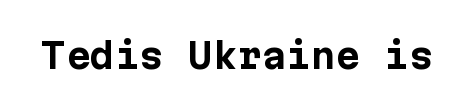
Q: Is the text bold? A: Yes.
Q: Is the text italic (slanted)? A: No, it is upright.
Q: Is the typeface a serif or a sans-serif typeface? A: Sans-serif.
Q: Is the text underlined? A: No.
Q: Is the spacing between letters normal or unusually wide? A: Normal.
Q: Width (condensed, normal, or wide)? A: Normal.
Q: Stroke contrast? A: Low.
Q: x-height? A: Medium.
